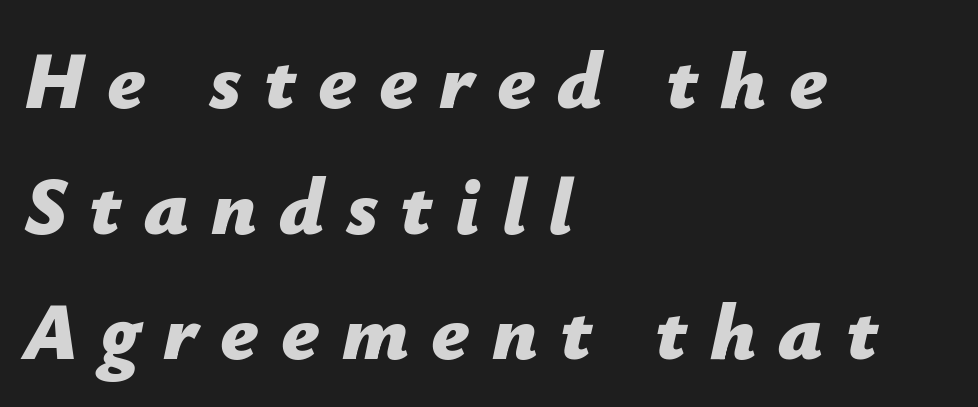
The image shows 80 px bold type, italic (leaning right); set left-aligned, normal line spacing (1.57x), unusually wide letter spacing (+0.28 em), not underlined; low stroke contrast and a medium x-height.
